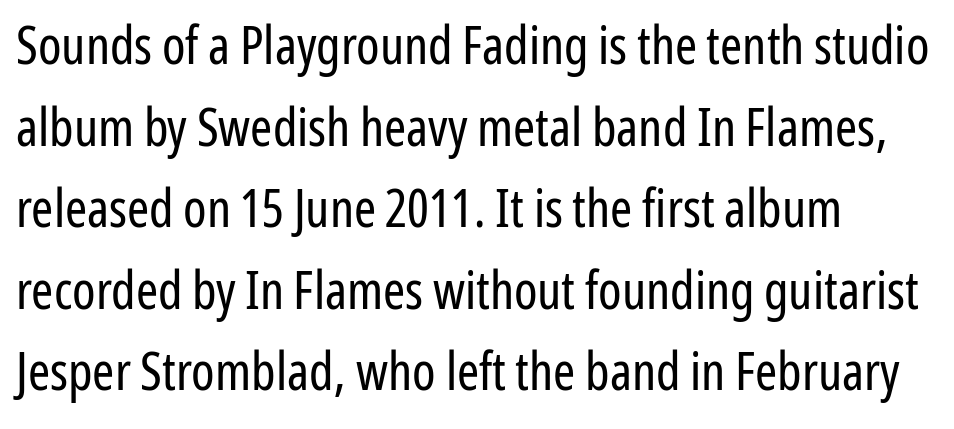
The image shows 53 px regular-weight, condensed sans-serif type, upright; set left-aligned, normal line spacing (1.54x), normal letter spacing, not underlined; low stroke contrast and a medium x-height.
